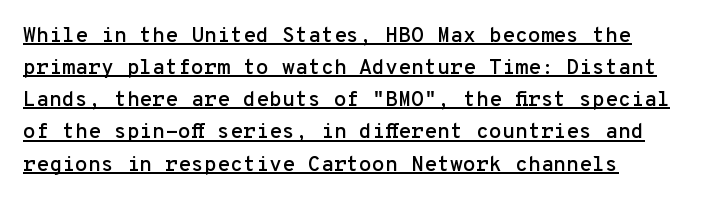
The lettering stays uniformly vertical, giving the passage a roman look. The line-height multiplier appears to be the usual default. Look at the tracking — it's just the regular setting, nothing added. Each line starts at the same left margin while the right side varies. A continuous stroke trails under the words, as in a hyperlink.
